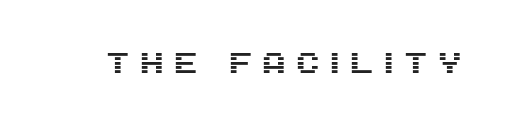
{"serif": "no", "italic": "no", "width": "normal", "stroke_contrast": "medium", "x_height": "large", "monospaced": "no", "underline": "no", "letter_spacing": "wide", "letter_spacing_em": 0.29, "glyph_px": 29}
